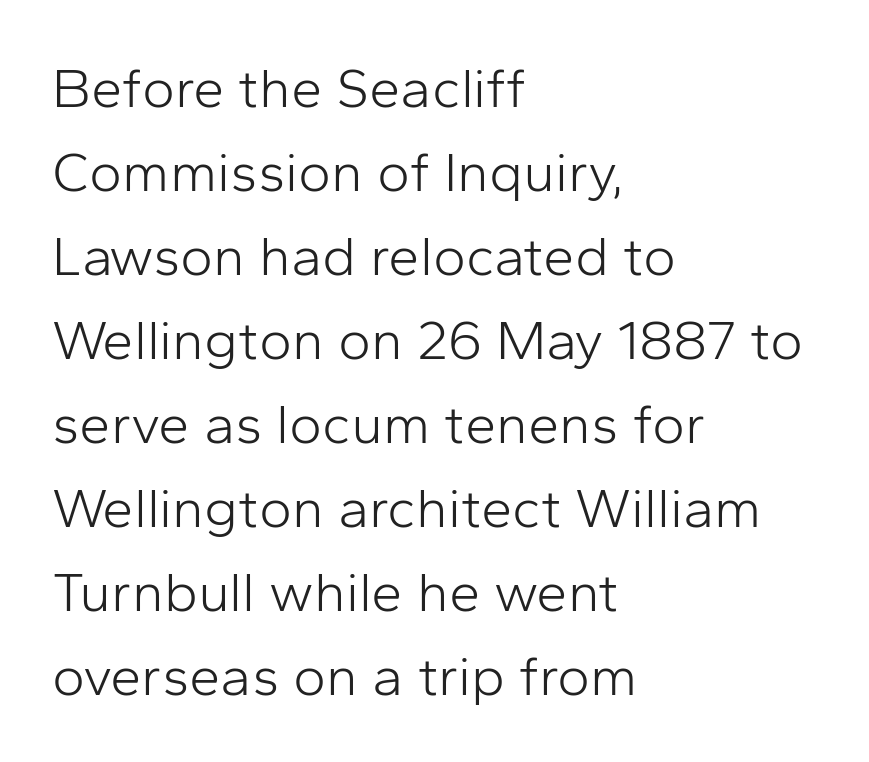
The rendering uses natural spacing where letterforms have individual widths. The foot of each line stays bare and open. The block of text has a typical density, with ordinary space between rows. Inter-character spacing is left at the font's built-in metrics. Typographically, this falls in the sans-serif category. No chunkiness to these letters — they're not bold.
